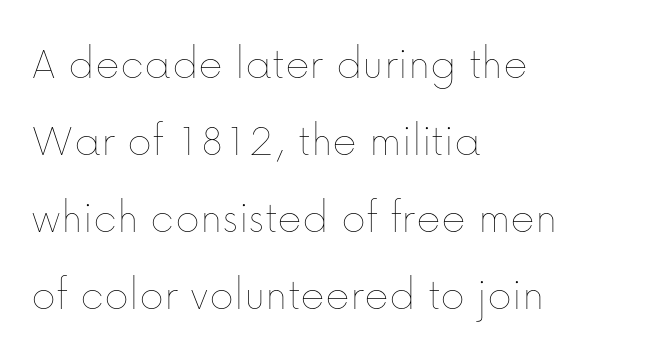
The image shows 47 px thin type, upright; set left-aligned, normal line spacing (1.64x), normal letter spacing, not underlined; low stroke contrast and a medium x-height.
